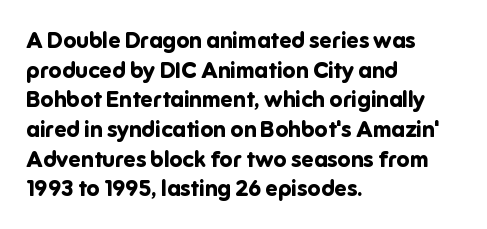
{"italic": "no", "bold": "yes", "underline": "no", "align": "left", "line_spacing": "normal", "line_spacing_ratio": 1.35, "letter_spacing": "normal", "letter_spacing_em": 0.0, "glyph_px": 22}
